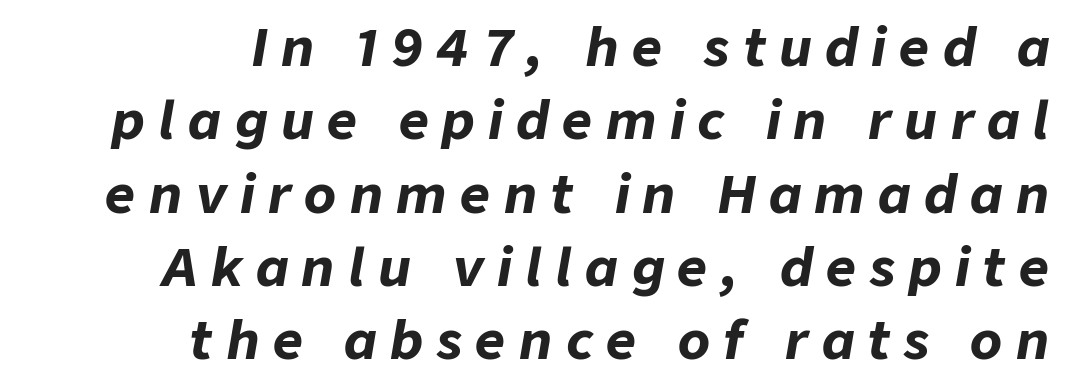
Is the letter spacing exaggerated? Yes — the characters are pushed far apart. Check the space under the baseline: it is left empty. Every character sits at an angle, as italics do. A typesetter would call this leading conventional body-copy spacing. Short and long lines alike share a common ending point at right. These words are printed bold, with thick strokes throughout.
